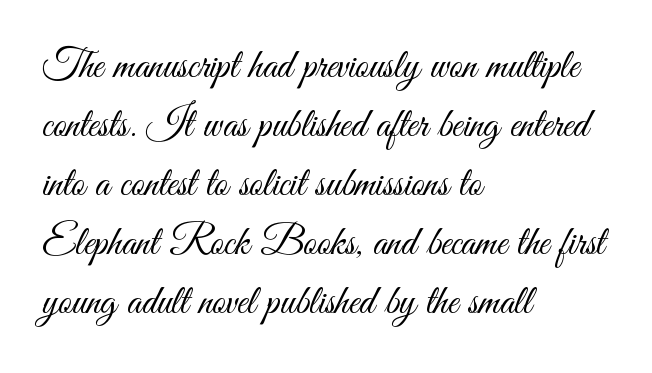
The image shows 41 px light, condensed sans-serif type; set left-aligned, normal line spacing (1.44x), normal letter spacing, not underlined; medium stroke contrast and a small x-height.
